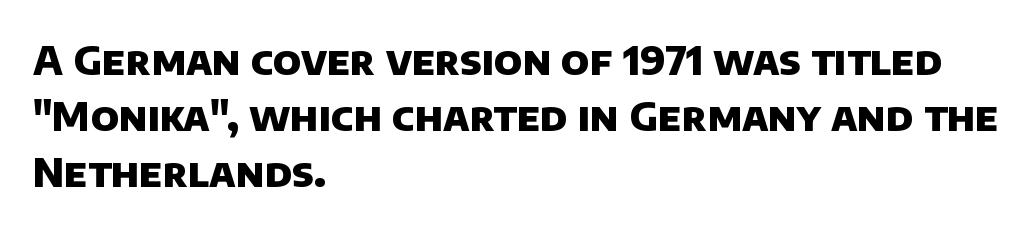
Stroke thickness is high; the sample reads as a true bold. In CSS terms this would be text-align: left. Spacing verdict: proportional, widths tailored to each character. In terms of leading, this rendering sits right in the middle. Bare-footed words on every line. Observe the absence of serifs on each vertical stroke in this sample.
